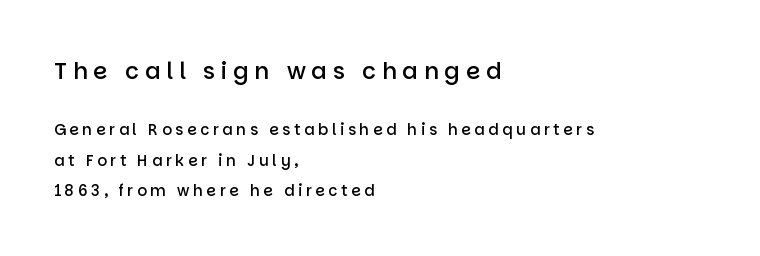
Q: Is the text bold? A: Semi-bold.
Q: Is the text italic (slanted)? A: No, it is upright.
Q: Is the text underlined? A: No.
Q: How is the paragraph aligned? A: Left-aligned.
Q: Is the spacing between letters normal or unusually wide? A: Unusually wide.
Q: Is the spacing between lines tight, normal or loose? A: Loose.
Q: Which block of text is set in a larger size, the first (top) or the second (bottom)? A: The first (top) one.
